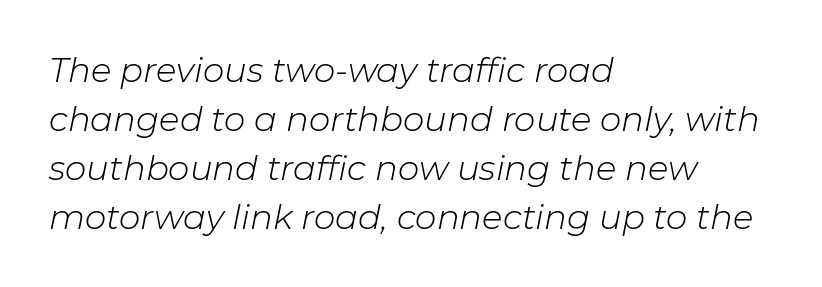
The letters advance in unequal steps, a hallmark of proportional type. Leading: standard. The lettering tilts uniformly, giving the passage an italic look. Short and long lines alike share a common starting point at left. Only glyphs here, with clear space below each row. Does extra space separate the letters? No, they use regular spacing.
